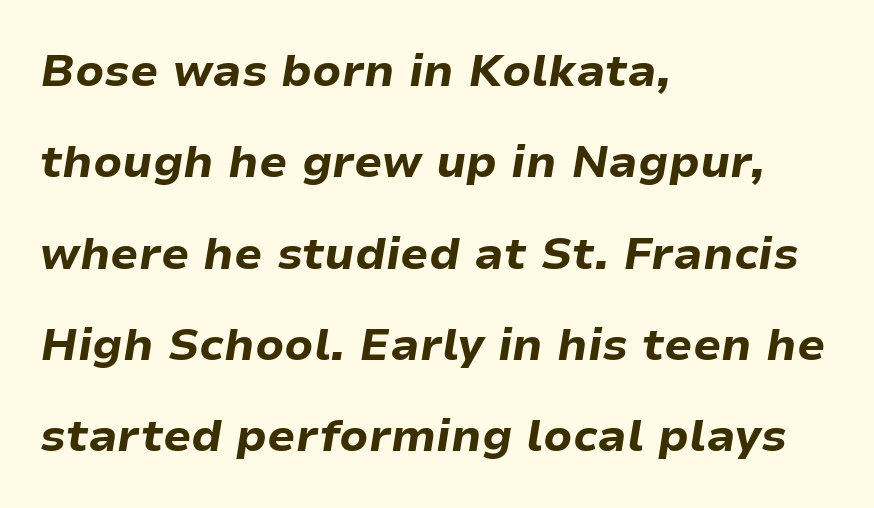
The image shows 45 px bold type, italic (leaning right); set left-aligned, loose line spacing (2.03x), normal letter spacing, not underlined; low stroke contrast and a medium x-height.
